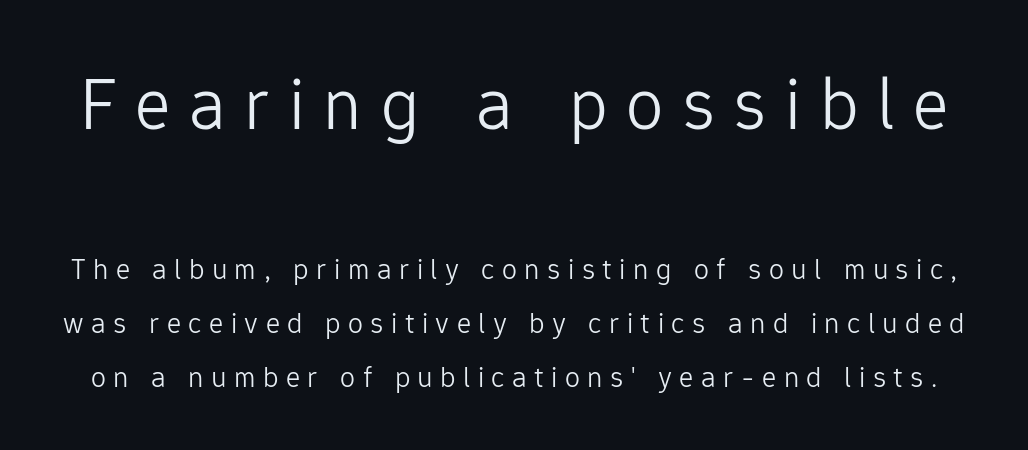
The image shows 75 px light sans-serif type, upright; set line spacing 1.81x, unusually wide letter spacing (+0.25 em), not underlined; the first (top) block is 2.5x larger; low stroke contrast and a medium x-height.
